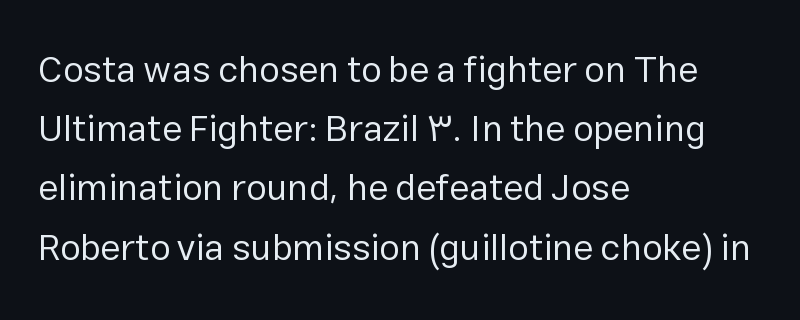
The image shows 37 px regular-weight sans-serif type, upright; set left-aligned, normal line spacing (1.6x), normal letter spacing, not underlined; low stroke contrast and a medium x-height.
